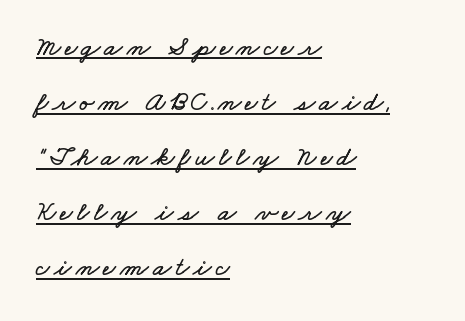
Q: Is the text underlined? A: Yes.
Q: How is the paragraph aligned? A: Left-aligned.
Q: Is the spacing between lines tight, normal or loose? A: Loose.
